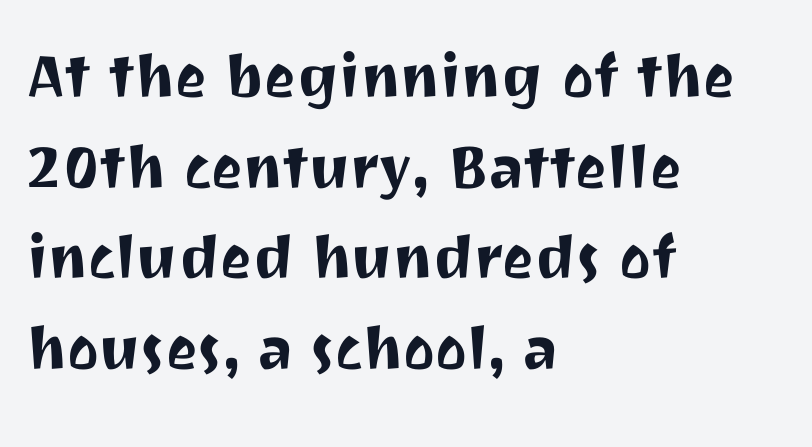
The glyphs in this specimen are sans serif. When letters stand straight like this, we call the style roman or upright. Which margin do the lines hug? The left one — the right edge is uneven. The passage shown is typed in a proportional face where columns would drift. The zone under the glyphs is completely vacant. There is no visible air inserted between adjacent glyphs.
